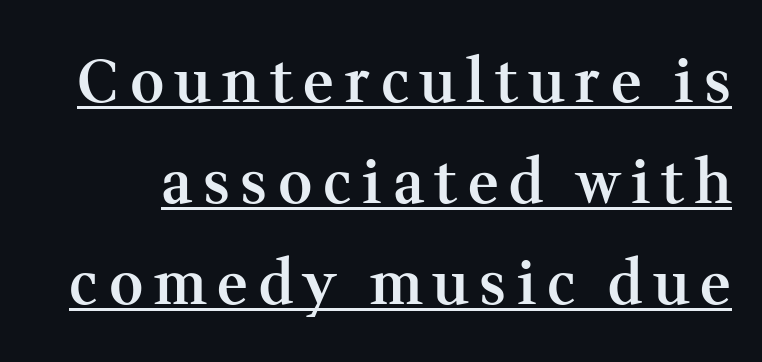
Note: serifs present on the glyphs. Is the type bold? Partly — it's a semibold, heavier than regular but not fully bold. Character widths vary here, with narrow letters taking less room than wide ones. Italic: no, the glyphs are upright roman. A typographer would call this underscored text.
